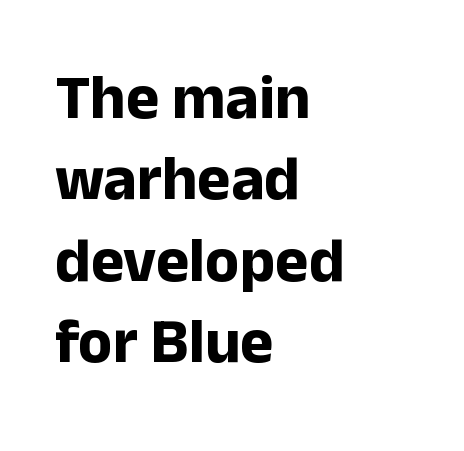
{"serif": "no", "italic": "no", "bold": "yes", "weight": "bold", "width": "normal", "stroke_contrast": "low", "x_height": "medium", "monospaced": "no", "underline": "no", "align": "left", "line_spacing": "normal", "line_spacing_ratio": 1.29, "letter_spacing": "normal", "letter_spacing_em": 0.0, "glyph_px": 63}
